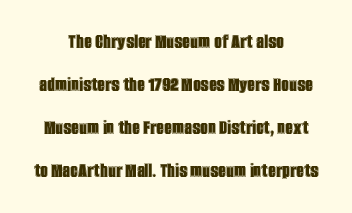
Compared with typical body copy, the letter spacing here is the same. Compared with typical paragraphs, the rows here are farther apart. Italic: no, the glyphs are upright roman. The passage is arranged like a title page — every line centered. Check under the words: just untouched page.
